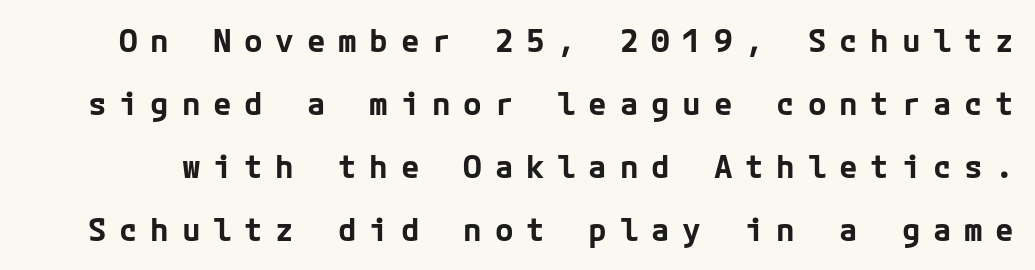
The image shows 31 px bold sans-serif type, upright; set loose line spacing (2.03x), unusually wide letter spacing (+0.41 em), not underlined; low stroke contrast and a medium x-height.
